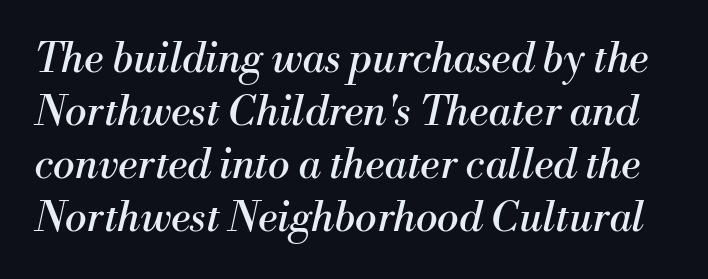
The image shows 41 px regular-weight serif type, italic (leaning right); set normal line spacing (1.29x), normal letter spacing, not underlined; medium stroke contrast and a small x-height.
